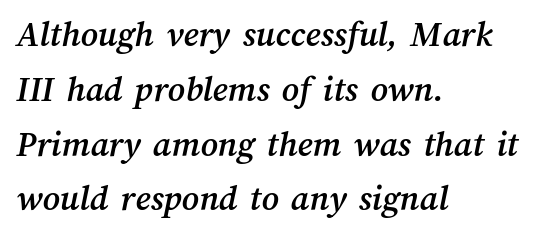
{"width": "normal", "stroke_contrast": "medium", "x_height": "medium", "monospaced": "no", "underline": "no", "align": "left", "line_spacing": "normal", "line_spacing_ratio": 1.48, "letter_spacing": "normal", "letter_spacing_em": 0.0, "glyph_px": 37}
